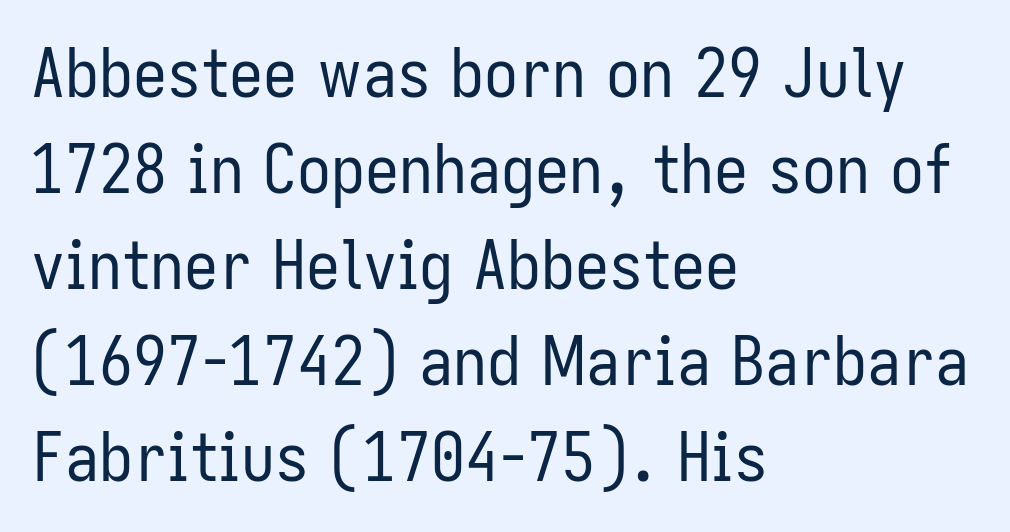
{"serif": "no", "italic": "no", "bold": "no", "weight": "regular", "width": "condensed", "stroke_contrast": "low", "x_height": "medium", "monospaced": "no", "underline": "no", "align": "left", "line_spacing": "normal", "line_spacing_ratio": 1.41, "letter_spacing": "normal", "letter_spacing_em": 0.0, "glyph_px": 68}
